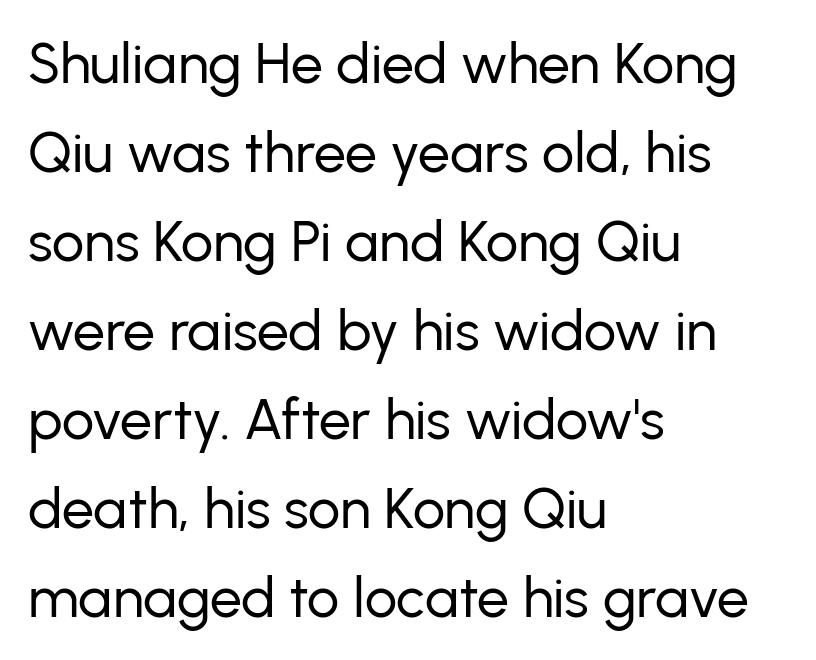
Check the space under the baseline: it is left empty. Each letter keeps its own natural width here, so spacing adapts to shape. Honestly, the row spacing looks completely unremarkable. On a weight scale, this lands at 450 or below.
